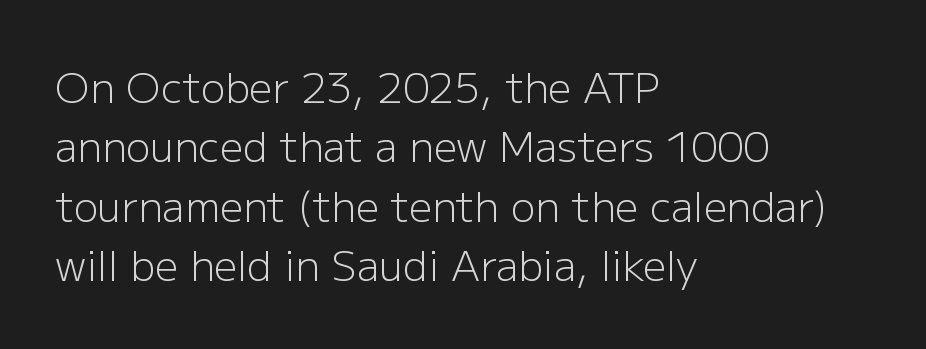
The image shows 41 px light sans-serif type, upright; set left-aligned, normal line spacing (1.45x), normal letter spacing, not underlined; low stroke contrast and a medium x-height.
